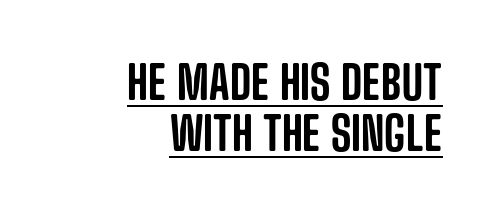
{"serif": "no", "italic": "no", "width": "condensed", "stroke_contrast": "low", "x_height": "large", "monospaced": "no", "underline": "yes", "align": "right", "line_spacing": "tight", "line_spacing_ratio": 1.11, "letter_spacing": "normal", "letter_spacing_em": 0.0, "glyph_px": 46}
